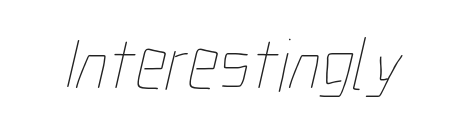
The image shows 76 px thin, condensed type; set normal letter spacing, not underlined; low stroke contrast and a medium x-height.
